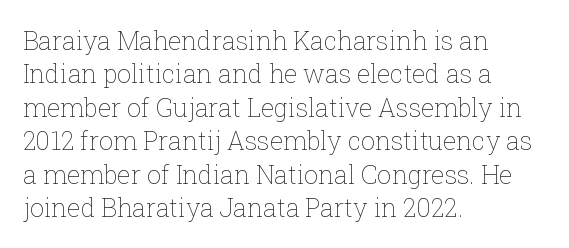
Notice how the stems are strictly vertical — no italics here. Clear beneath every line of the passage. Compared with typical paragraphs, the rows here are spaced about the same. The letters look calm and open, with moderate or lighter stems. Spacing between characters is what you'd get straight out of the box.
